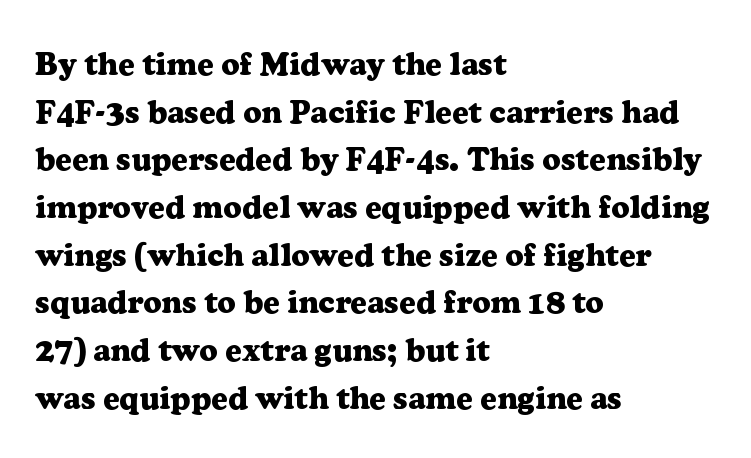
Descenders hang freely into open space. Classification — serif. Proportional: the letters do not fall into vertical columns. Its strokes are broad and dark, the hallmark of bold type.
